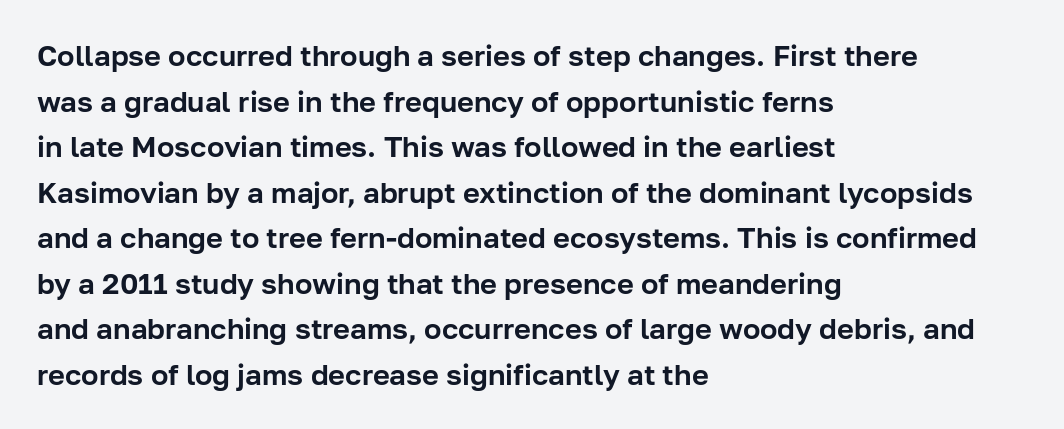
This sample keeps an unexceptional amount of space between lines. Posture: vertical. Looks like regular typesetting: each glyph gets only the width it needs. Descenders are the only things crossing below the line.
